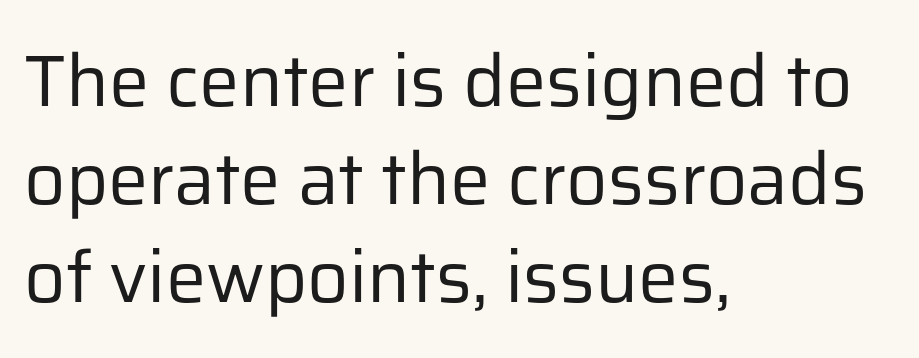
The image shows 72 px regular-weight sans-serif type, upright; set left-aligned, normal line spacing (1.36x), normal letter spacing, not underlined; low stroke contrast and a medium x-height.
